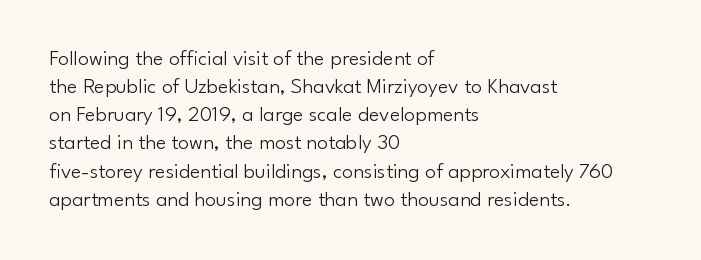
Q: Is the text bold? A: No.
Q: Is the text italic (slanted)? A: No, it is upright.
Q: Is the text underlined? A: No.
Q: How is the paragraph aligned? A: Left-aligned.
Q: Is the spacing between letters normal or unusually wide? A: Normal.
Q: Is the spacing between lines tight, normal or loose? A: Normal.
